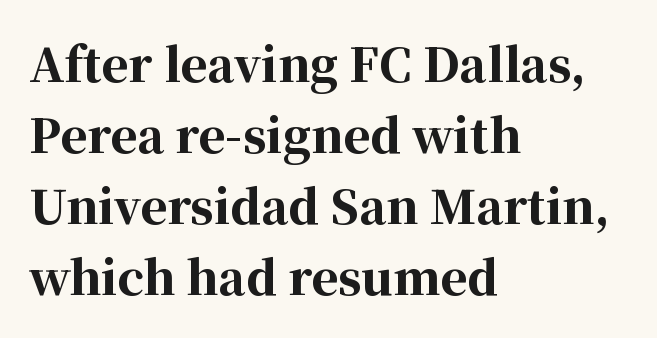
{"serif": "yes", "italic": "no", "bold": "yes", "weight": "bold", "width": "normal", "stroke_contrast": "high", "x_height": "medium", "monospaced": "no", "underline": "no", "align": "left", "line_spacing": "normal", "line_spacing_ratio": 1.54, "letter_spacing": "normal", "letter_spacing_em": 0.0, "glyph_px": 46}
